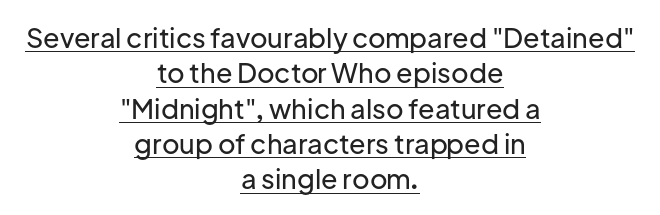
The image shows 27 px text type, upright; set centered, normal line spacing (1.31x), normal letter spacing, underlined.
